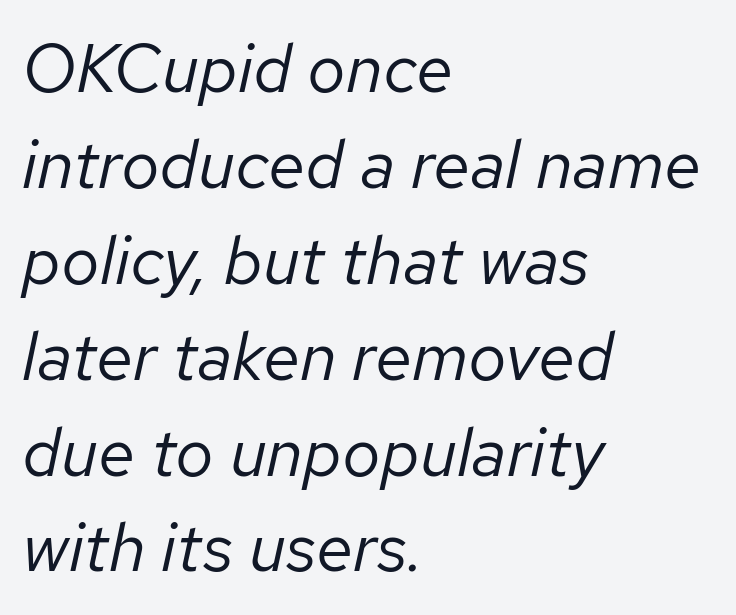
The image shows 68 px regular-weight type, italic (leaning right); set left-aligned, normal line spacing (1.41x), normal letter spacing, not underlined; low stroke contrast and a medium x-height.
